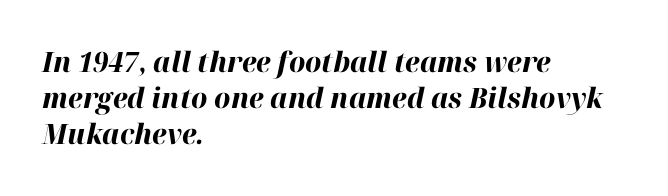
The typography opts for an oblique posture over an upright one. Typeset ragged right — the left edge is the straight one. The string is rendered with underlining switched off. The designer left line spacing at the default. Varying glyph widths throughout — classic text-font behaviour. This sample uses plain, unmodified letter spacing.
